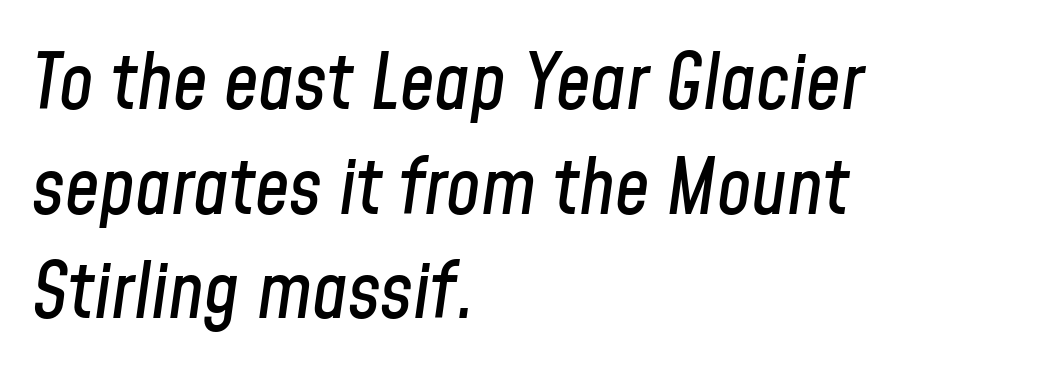
{"italic": "yes", "lean": "right", "slant_degrees": 8, "width": "condensed", "stroke_contrast": "low", "x_height": "medium", "monospaced": "no", "underline": "no", "align": "left", "line_spacing": "normal", "line_spacing_ratio": 1.36, "letter_spacing": "normal", "letter_spacing_em": 0.0, "glyph_px": 77}
